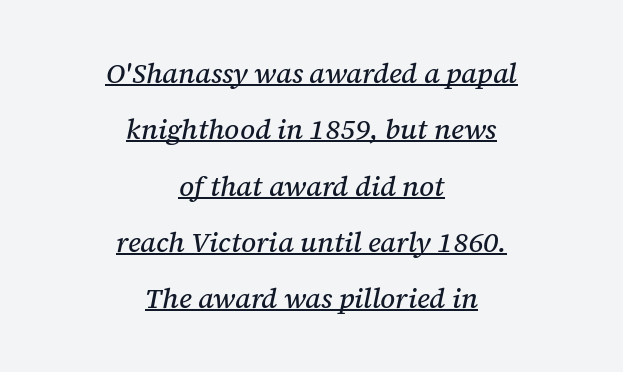
{"serif": "yes", "italic": "yes", "lean": "right", "slant_degrees": 12, "width": "normal", "stroke_contrast": "medium", "x_height": "medium", "monospaced": "no", "underline": "yes", "align": "center", "line_spacing": "loose", "line_spacing_ratio": 2.01, "letter_spacing": "normal", "letter_spacing_em": 0.0, "glyph_px": 28}
